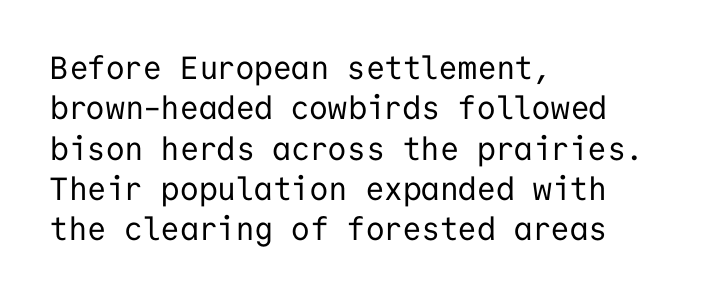
{"serif": "no", "italic": "no", "bold": "no", "weight": "regular", "width": "normal", "stroke_contrast": "low", "x_height": "medium", "monospaced": "yes", "underline": "no", "align": "left", "line_spacing": "normal", "line_spacing_ratio": 1.26, "letter_spacing": "normal", "letter_spacing_em": 0.0, "glyph_px": 32}
